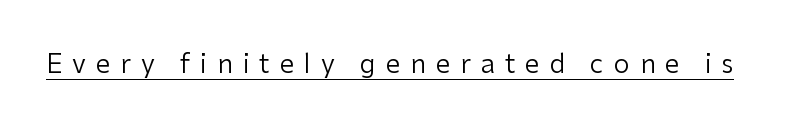
Q: Is the text bold? A: No.
Q: Is the text italic (slanted)? A: No, it is upright.
Q: Is the text underlined? A: Yes.
Q: Is the spacing between letters normal or unusually wide? A: Unusually wide.
